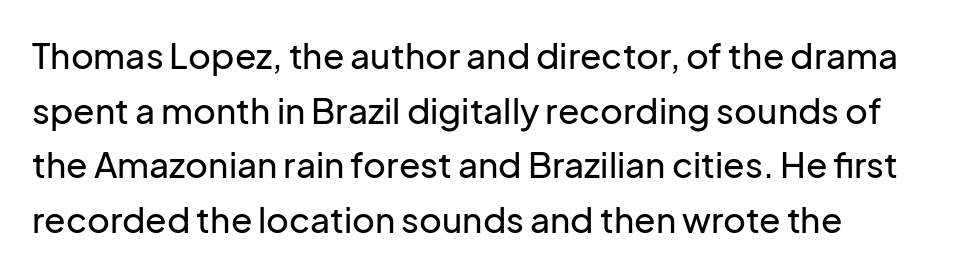
In terms of letterspacing, this is plain default setting. Does the type have serifs? No, each stem ends abruptly. Words float on clear page, feet unadorned. Is this a fixed-width face? No — the glyphs have proportional, varying widths. The line-height multiplier appears to be the usual default.
